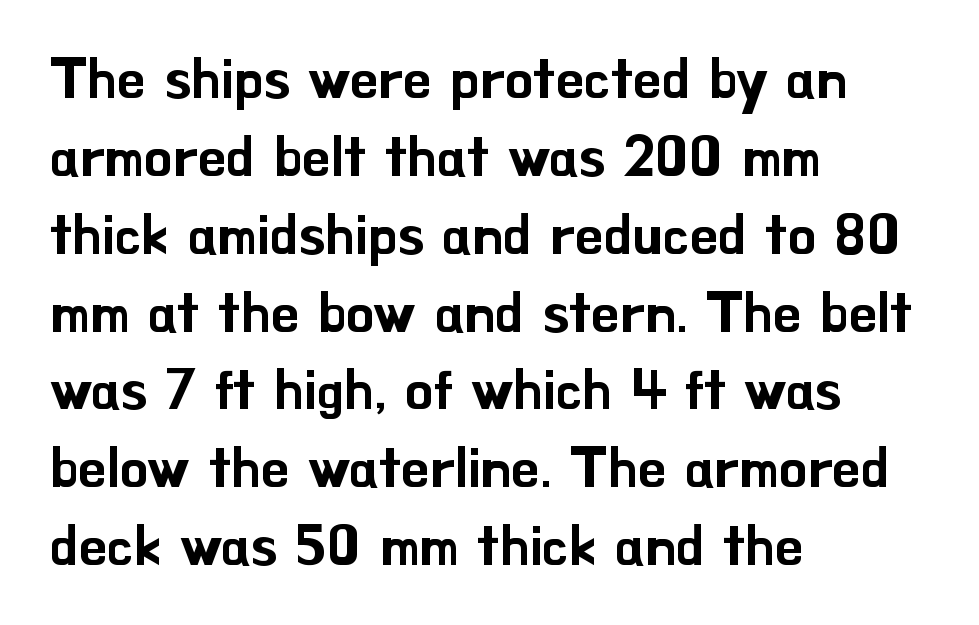
Q: Is the text italic (slanted)? A: No, it is upright.
Q: Is the typeface a serif or a sans-serif typeface? A: Sans-serif.
Q: Is the text underlined? A: No.
Q: How is the paragraph aligned? A: Left-aligned.
Q: Is the spacing between letters normal or unusually wide? A: Normal.
Q: Is the spacing between lines tight, normal or loose? A: Normal.
Q: Width (condensed, normal, or wide)? A: Normal.
Q: Stroke contrast? A: Low.
Q: x-height? A: Small.
Q: Monospaced? A: No.
